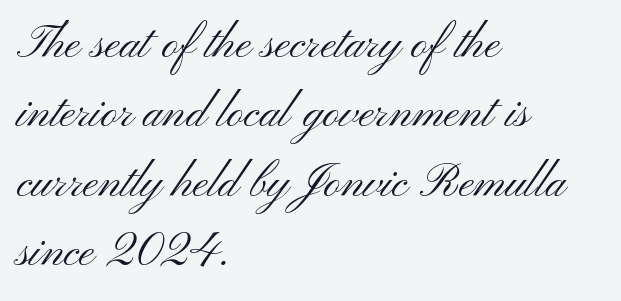
{"serif": "no", "bold": "no", "weight": "light", "width": "wide", "stroke_contrast": "medium", "x_height": "small", "monospaced": "no", "underline": "no", "align": "left", "line_spacing": "normal", "line_spacing_ratio": 1.51, "letter_spacing": "normal", "letter_spacing_em": 0.0, "glyph_px": 46}
